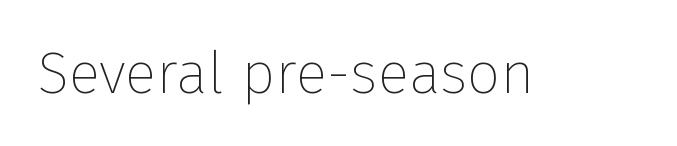
{"serif": "no", "italic": "no", "bold": "no", "weight": "thin", "width": "normal", "stroke_contrast": "low", "x_height": "medium", "monospaced": "no", "underline": "no", "letter_spacing": "normal", "letter_spacing_em": 0.0, "glyph_px": 59}
